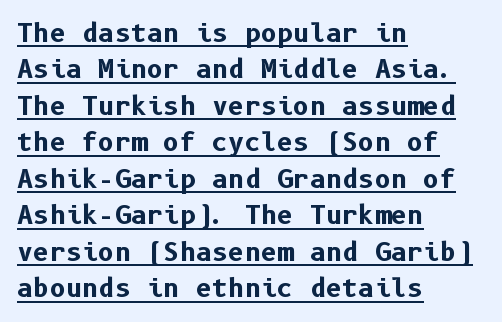
Letter spacing: default. Its strokes are broad and dark, the hallmark of bold type. Layout note: lines flush left. Tall strokes in this sample are plumb rather than angled. Whoever set this chose a conventional vertical rhythm.
